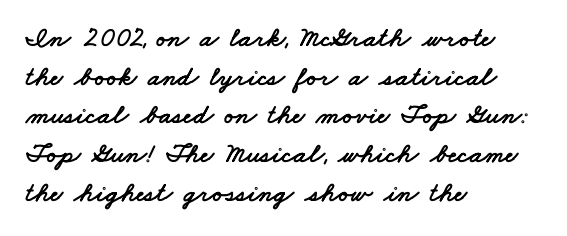
Q: Is the typeface a serif or a sans-serif typeface? A: Sans-serif.
Q: Is the text underlined? A: No.
Q: How is the paragraph aligned? A: Left-aligned.
Q: Is the spacing between letters normal or unusually wide? A: Normal.
Q: Is the spacing between lines tight, normal or loose? A: Normal.
Q: Width (condensed, normal, or wide)? A: Wide.
Q: Stroke contrast? A: Low.
Q: x-height? A: Small.
Q: Monospaced? A: No.
